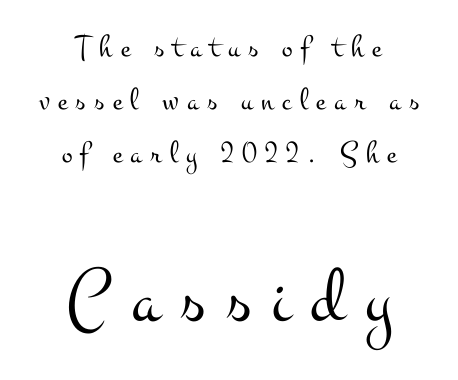
Q: Is the text bold? A: No.
Q: Is the text italic (slanted)? A: Yes.
Q: Is the typeface a serif or a sans-serif typeface? A: Serif.
Q: Is the text underlined? A: No.
Q: How is the paragraph aligned? A: Centered.
Q: Is the spacing between letters normal or unusually wide? A: Unusually wide.
Q: Is the spacing between lines tight, normal or loose? A: Normal.
Q: Which block of text is set in a larger size, the first (top) or the second (bottom)? A: The second (bottom) one.
Q: Width (condensed, normal, or wide)? A: Wide.
Q: Stroke contrast? A: Medium.
Q: x-height? A: Small.
Q: Monospaced? A: No.
